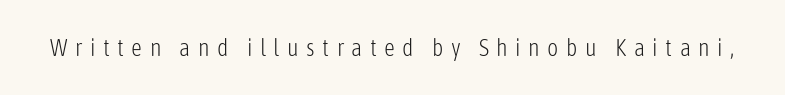
The image shows 24 px text type, upright; set unusually wide letter spacing (+0.31 em), not underlined.
